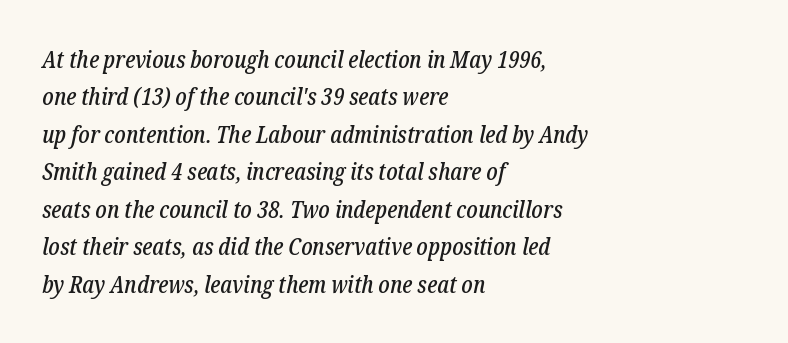
Designer's note — italics engaged. Does extra space separate the letters? No, they use regular spacing. Layout note: lines flush left. The rendering uses a moderate line-height, typical for paragraphs. Descenders are the only things crossing below the line.
